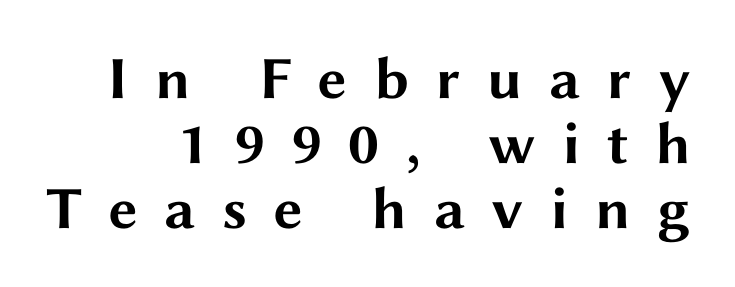
{"serif": "no", "italic": "no", "bold": "yes", "weight": "bold", "width": "wide", "stroke_contrast": "medium", "x_height": "medium", "monospaced": "no", "underline": "no", "align": "right", "line_spacing": "tight", "line_spacing_ratio": 1.08, "letter_spacing": "wide", "letter_spacing_em": 0.44, "glyph_px": 60}
